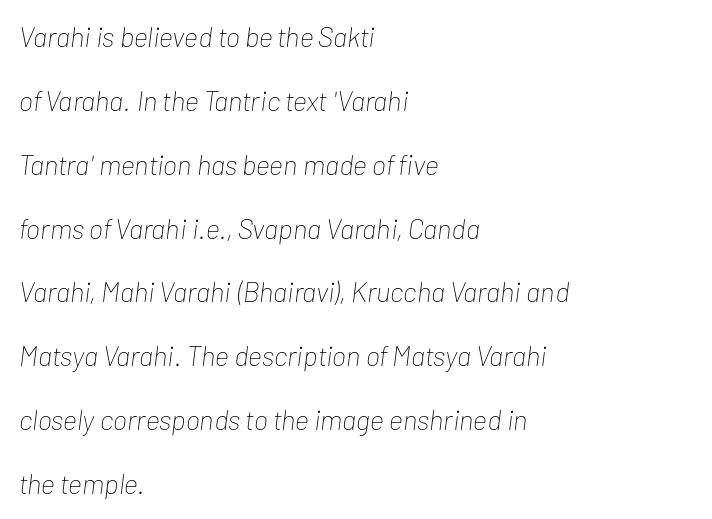
{"italic": "yes", "lean": "right", "slant_degrees": 7, "bold": "no", "weight": "thin", "width": "condensed", "stroke_contrast": "low", "x_height": "medium", "monospaced": "no", "underline": "no", "align": "left", "line_spacing": "loose", "line_spacing_ratio": 2.28, "letter_spacing": "normal", "letter_spacing_em": 0.0, "glyph_px": 28}
